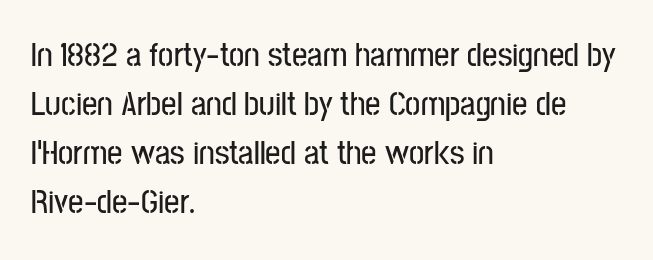
Looks like regular typesetting: each glyph gets only the width it needs. Descender tails drop into unmarked territory. Characters remain perfectly vertical along every line. Vertical spacing — default. Look at the tracking — it's just the regular setting, nothing added. The paragraph shown leans on its left margin.
